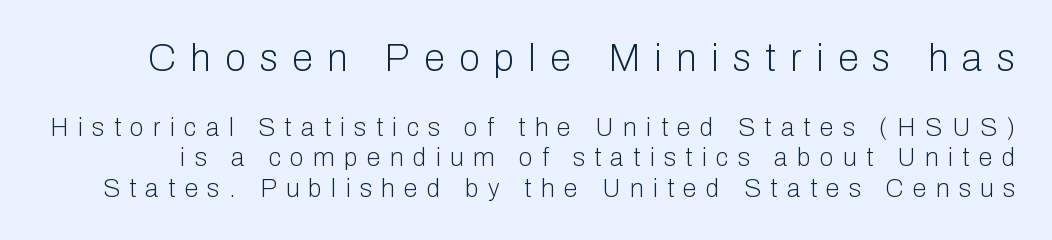
The image shows 38 px light sans-serif type, upright; set line spacing 1.22x, unusually wide letter spacing (+0.38 em), not underlined; the first (top) block is 1.52x larger; low stroke contrast and a medium x-height.
